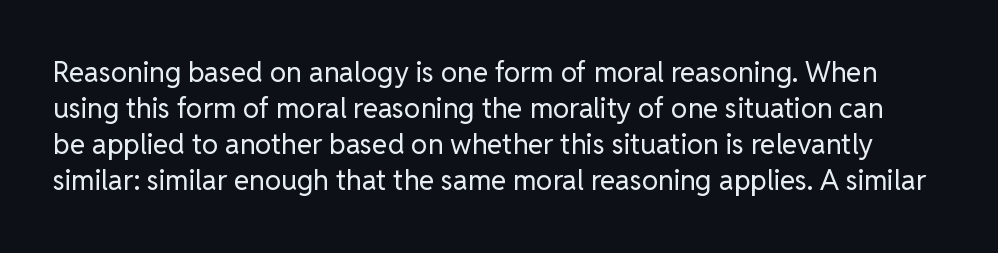
In terms of posture, this sample is upright. Proportional: the letters do not fall into vertical columns. Rule under the text: the space is simply empty. Vertical stems look standard width or narrower in stroke. Nothing sits at the stroke ends, so this counts as sans-serif.
